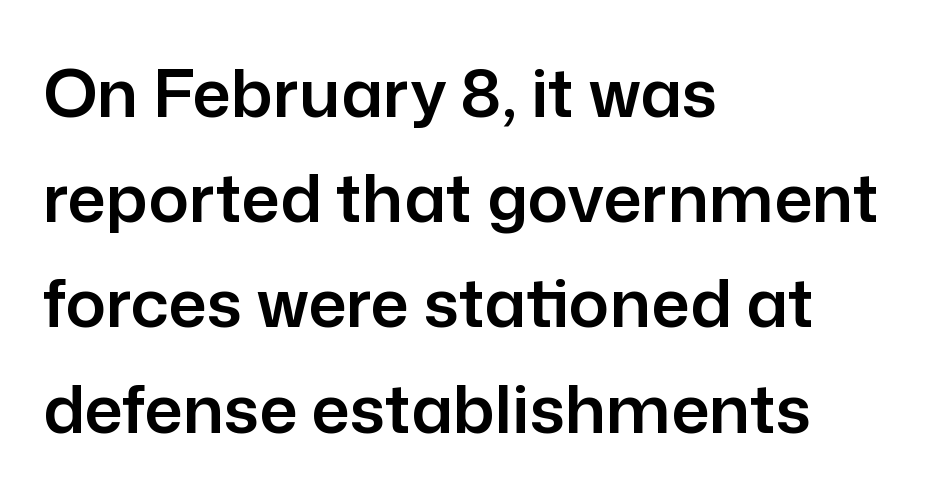
The image shows 67 px sans-serif type, upright; set left-aligned, normal line spacing (1.57x), normal letter spacing, not underlined; low stroke contrast and a medium x-height.
